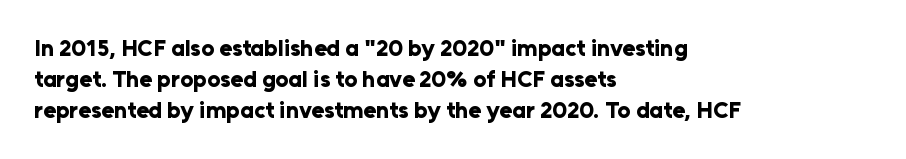
Q: Is the text bold? A: Yes.
Q: Is the text italic (slanted)? A: No, it is upright.
Q: Is the text underlined? A: No.
Q: How is the paragraph aligned? A: Left-aligned.
Q: Is the spacing between letters normal or unusually wide? A: Normal.
Q: Is the spacing between lines tight, normal or loose? A: Normal.
